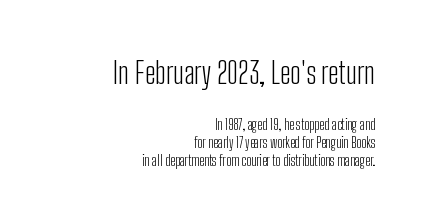
The image shows 30 px light, condensed sans-serif type, upright; set right-aligned, normal line spacing (1.28x), normal letter spacing, not underlined; the first (top) block is 2.14x larger; low stroke contrast and a medium x-height.
